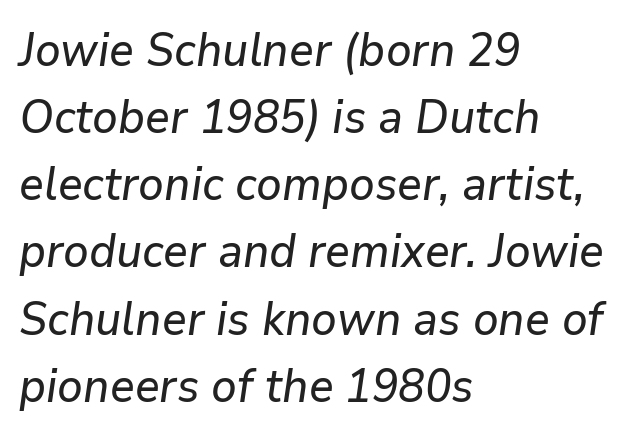
No extra tracking has been applied to these lines. You could not count columns in this text — the font is proportionally spaced. Reading down the block, your eye returns to a fixed left position each line. Descender tails drop into unmarked territory. The face used here has a pronounced slope to its letters.
